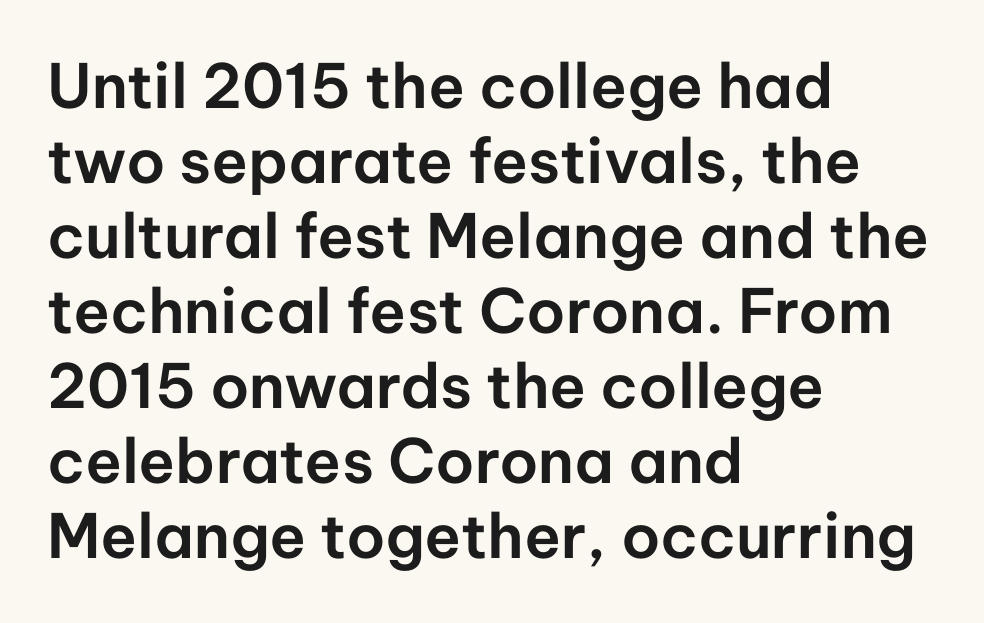
{"serif": "no", "italic": "no", "width": "normal", "stroke_contrast": "low", "x_height": "medium", "monospaced": "no", "underline": "no", "align": "left", "line_spacing_ratio": 1.23, "letter_spacing": "normal", "letter_spacing_em": 0.0, "glyph_px": 61}
